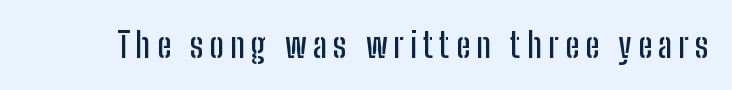
The image shows 34 px condensed sans-serif type, upright; set not underlined; low stroke contrast and a medium x-height.
